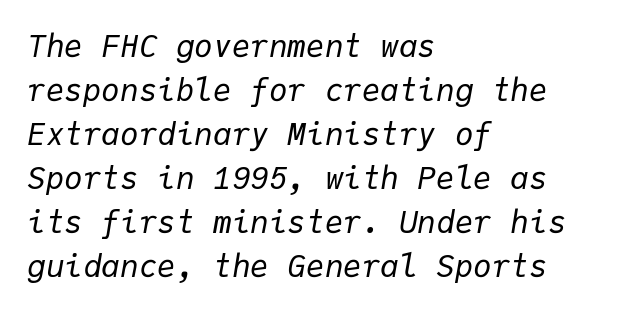
Lines of text with bare space underneath. Compared with a typical body face, this is equally light or lighter still. Looking at the ascenders, they clearly lean. In CSS terms this would be text-align: left.
